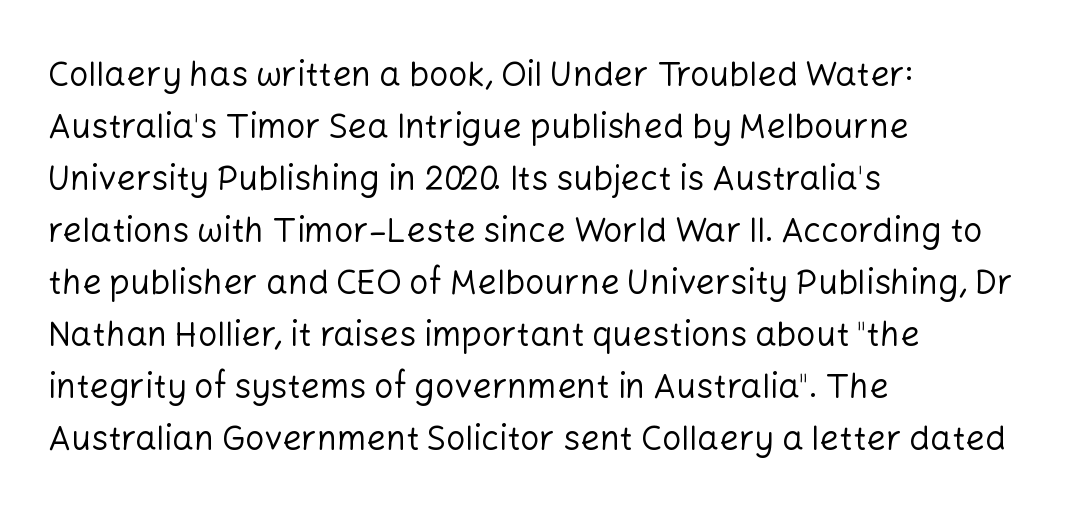
Check where the strokes stop: nothing finishes them off — pure sans. Typeset ragged right — the left edge is the straight one. The weight would be labelled regular, book, light, or lighter still. The passage shown is typed in a proportional face where columns would drift. Posture: upright roman.
